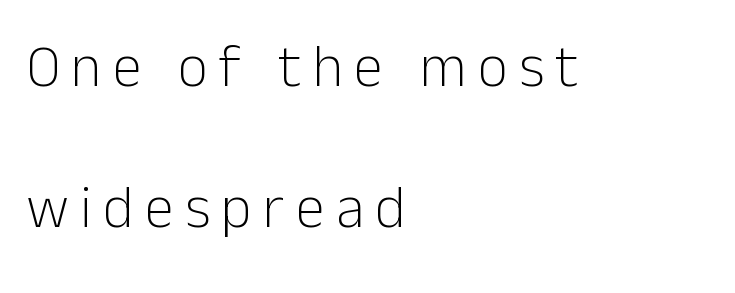
{"serif": "no", "italic": "no", "bold": "no", "weight": "light", "width": "normal", "stroke_contrast": "low", "x_height": "medium", "monospaced": "no", "underline": "no", "align": "left", "line_spacing": "loose", "line_spacing_ratio": 2.39, "glyph_px": 59}
